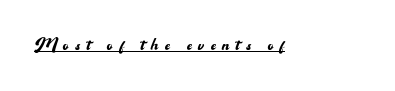
{"bold": "no", "underline": "yes", "letter_spacing": "wide", "letter_spacing_em": 0.3, "glyph_px": 22}
